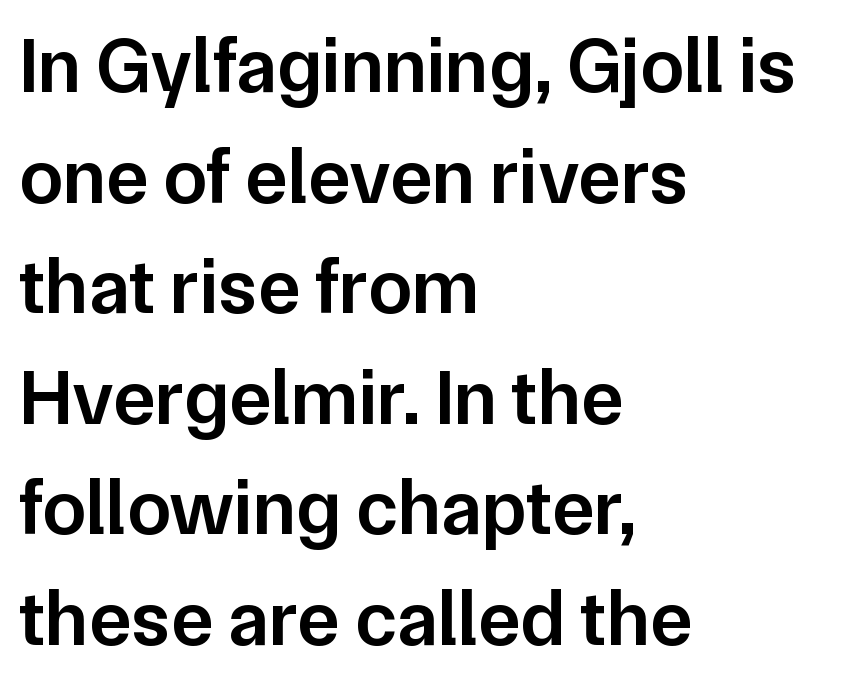
This sample uses an upright cut, with every glyph sitting square on the baseline. Typographically, this falls in the sans-serif category. The foot of each line stays bare and open. The ragged edge is on the right, which tells us the setting is flush left. Spacing verdict: proportional, widths tailored to each character. You could call the tracking neutral — neither tight nor loose.
